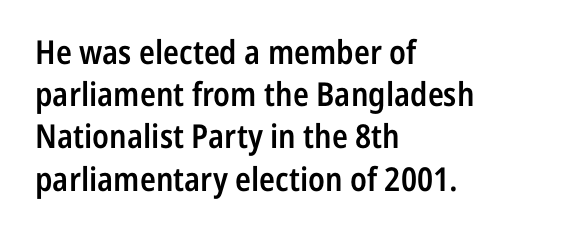
Students, observe: this is what conventionally led text looks like. The string is rendered with underlining switched off. Varying glyph widths throughout — classic text-font behaviour. The rag falls on the right side of this text block.
